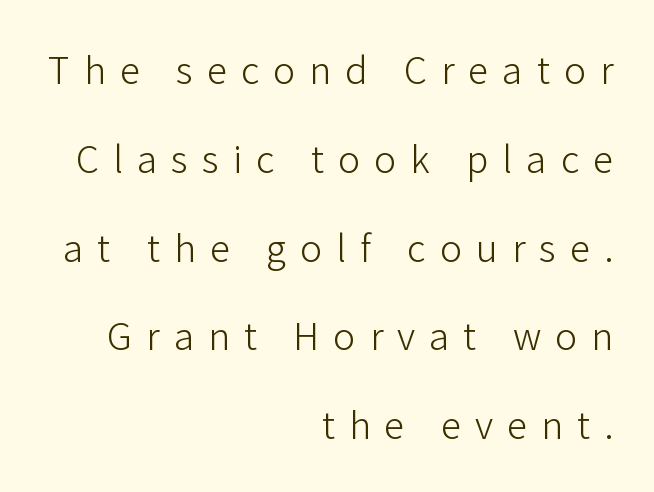
The image shows 37 px light sans-serif type, upright; set right-aligned, loose line spacing (2.4x), unusually wide letter spacing (+0.38 em), not underlined; low stroke contrast and a medium x-height.
